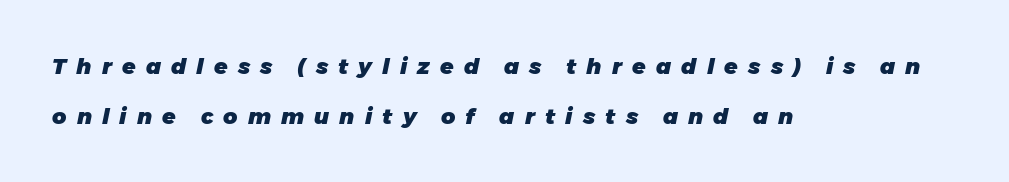
{"italic": "yes", "lean": "right", "slant_degrees": 11, "bold": "yes", "underline": "no", "align": "left", "line_spacing": "loose", "line_spacing_ratio": 2.27, "letter_spacing": "wide", "letter_spacing_em": 0.46, "glyph_px": 22}
